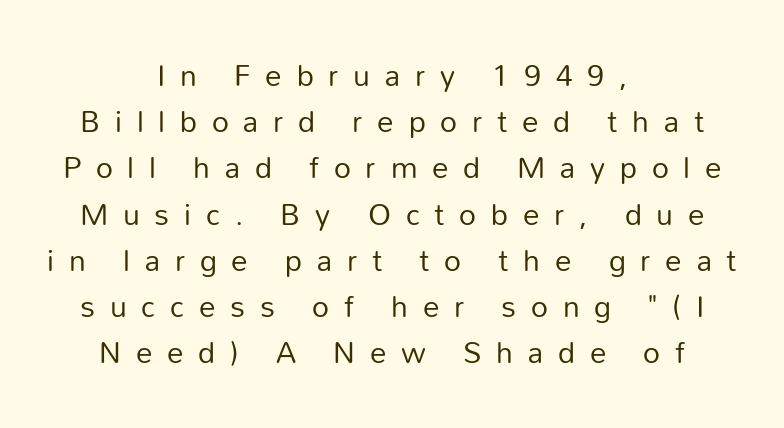
One-word summary of the alignment: center. No extra ink here — the face is not bold. In terms of posture, this sample is upright. Only glyphs here, with clear space below each row. This block has exactly the height ordinary leading produces. Look at the tracking — it's clearly loosened, letters drifting apart.
